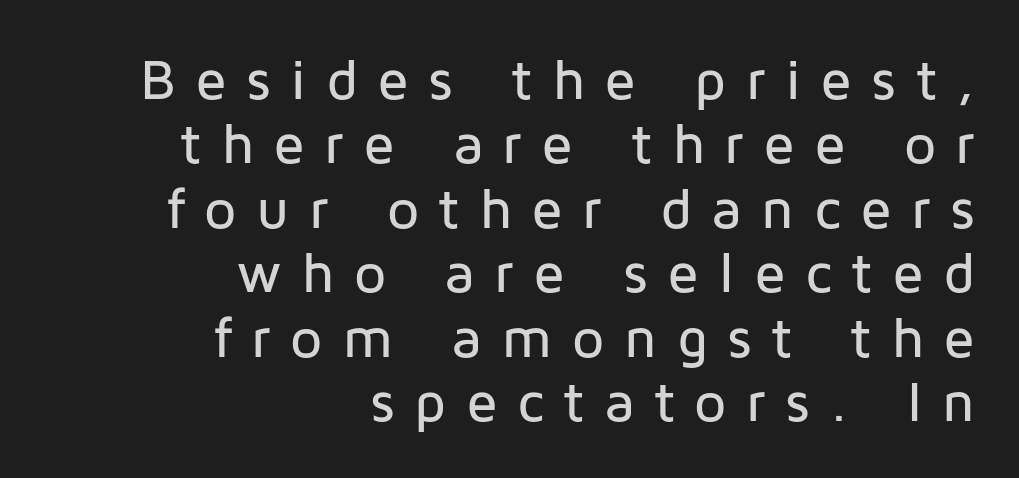
The image shows 57 px sans-serif type, upright; set right-aligned, tight line spacing (1.13x), unusually wide letter spacing (+0.34 em), not underlined; low stroke contrast and a medium x-height.
